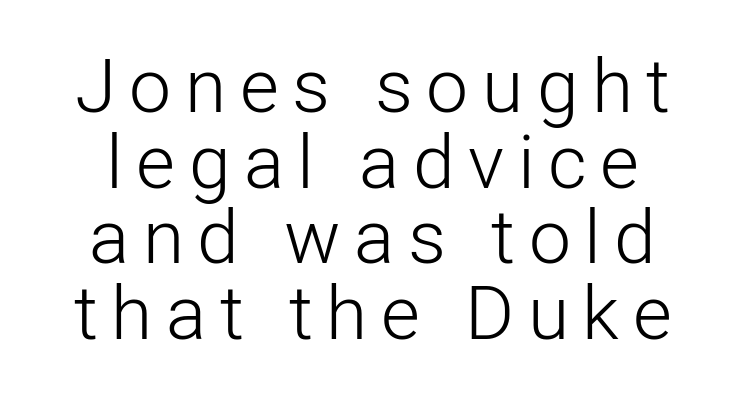
Q: Is the text bold? A: No.
Q: Is the text italic (slanted)? A: No, it is upright.
Q: Is the typeface a serif or a sans-serif typeface? A: Sans-serif.
Q: Is the text underlined? A: No.
Q: Is the spacing between lines tight, normal or loose? A: Tight.
Q: Width (condensed, normal, or wide)? A: Normal.
Q: Stroke contrast? A: Low.
Q: x-height? A: Medium.
Q: Monospaced? A: No.
